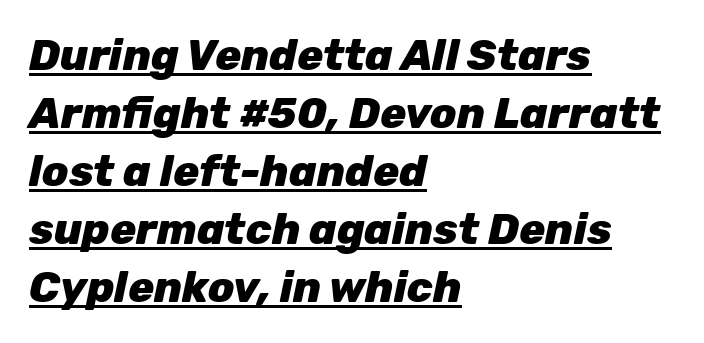
{"italic": "yes", "lean": "right", "slant_degrees": 12, "bold": "yes", "weight": "heavy", "width": "normal", "stroke_contrast": "low", "x_height": "medium", "monospaced": "no", "underline": "yes", "align": "left", "line_spacing": "normal", "line_spacing_ratio": 1.35, "letter_spacing": "normal", "letter_spacing_em": 0.0, "glyph_px": 43}
